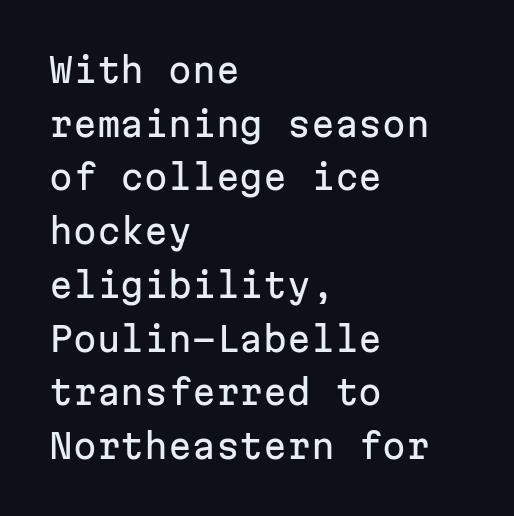
The image shows 34 px sans-serif type, upright, monospaced; set left-aligned, normal line spacing (1.58x), normal letter spacing, not underlined; low stroke contrast and a medium x-height.
